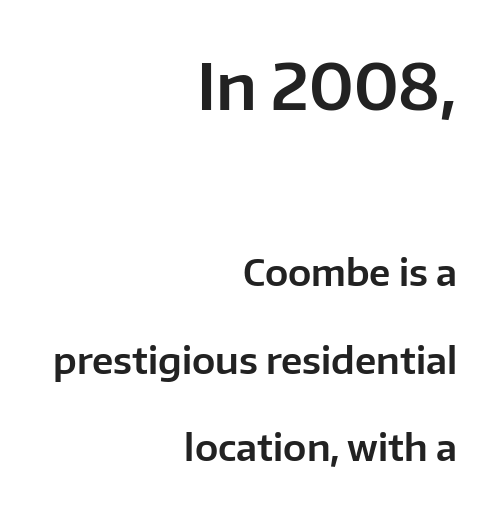
The image shows 64 px sans-serif type, upright; set right-aligned, loose line spacing (2.37x), normal letter spacing, not underlined; the first (top) block is 1.73x larger; low stroke contrast and a medium x-height.
